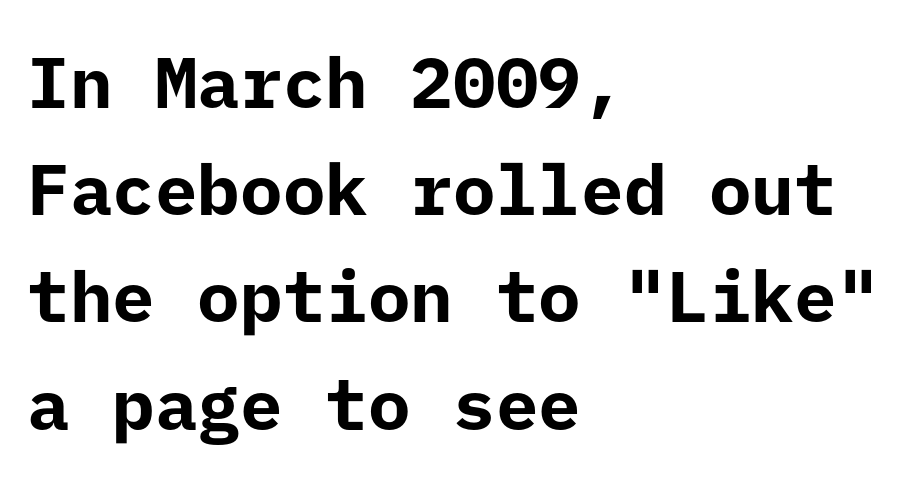
Q: Is the text bold? A: Yes.
Q: Is the text italic (slanted)? A: No, it is upright.
Q: Is the typeface a serif or a sans-serif typeface? A: Sans-serif.
Q: Is the text underlined? A: No.
Q: How is the paragraph aligned? A: Left-aligned.
Q: Is the spacing between letters normal or unusually wide? A: Normal.
Q: Is the spacing between lines tight, normal or loose? A: Normal.
Q: Width (condensed, normal, or wide)? A: Normal.
Q: Stroke contrast? A: Low.
Q: x-height? A: Medium.
